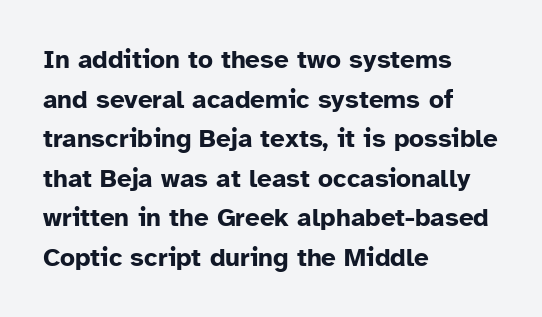
Q: Is the text bold? A: Yes.
Q: Is the text italic (slanted)? A: No, it is upright.
Q: Is the text underlined? A: No.
Q: How is the paragraph aligned? A: Left-aligned.
Q: Is the spacing between letters normal or unusually wide? A: Normal.
Q: Is the spacing between lines tight, normal or loose? A: Normal.
